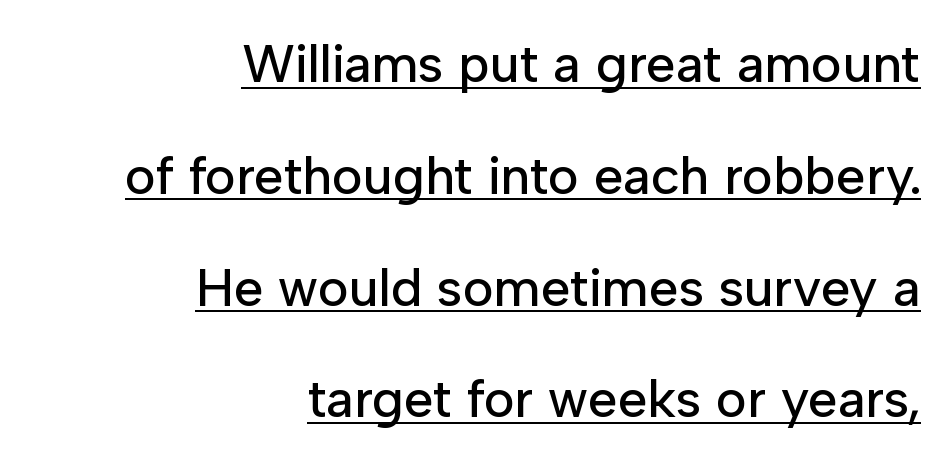
Does the lettering tilt? It doesn't — this is upright. Vertical spacing — loose. Each line of the rendering has a horizontal stroke beneath the glyphs. Does extra space separate the letters? No, they use regular spacing. These lines are rendered in a variable-pitch font. Every row of glyphs terminates at an identical x-position on the right.
